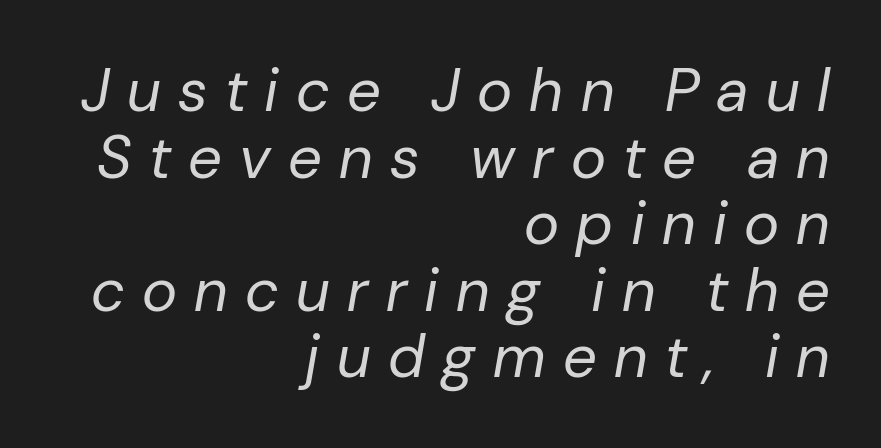
Type without underlining. Is this a heavy cut? Hardly; it is regular or lighter. The letters advance in unequal steps, a hallmark of proportional type. Leading: reduced. These lines stack with their right ends in a neat column. You could only call the tracking loose — the letters float apart.
